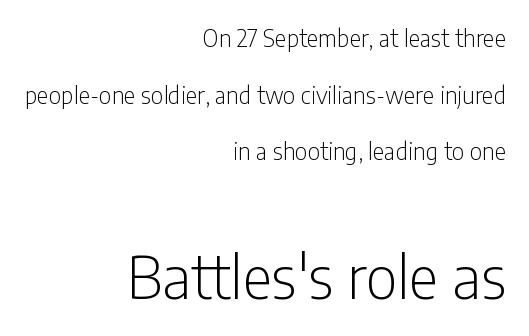
To sum up the face: it is a sans, with no serifs. Each letter keeps its own natural width here, so spacing adapts to shape. Block two is the big one; block one sits smaller above it. You could fit nearly another row in the gap between these rows. Lines of text with bare space underneath.
